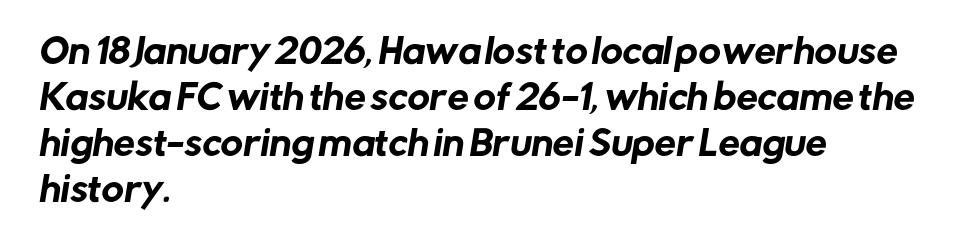
{"serif": "no", "width": "normal", "stroke_contrast": "low", "x_height": "medium", "monospaced": "no", "underline": "no", "align": "left", "line_spacing": "normal", "line_spacing_ratio": 1.35, "letter_spacing": "normal", "letter_spacing_em": 0.0, "glyph_px": 34}
